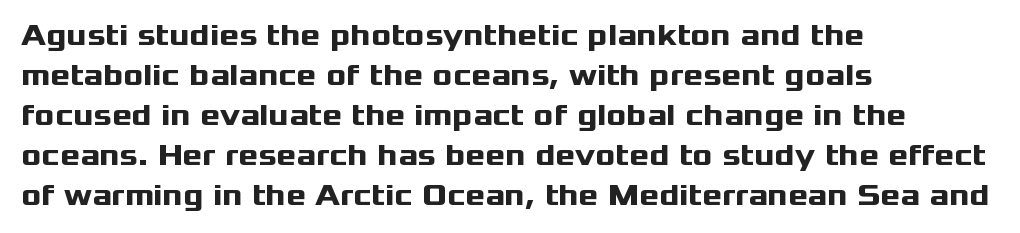
Q: Is the text bold? A: Yes.
Q: Is the text italic (slanted)? A: No, it is upright.
Q: Is the typeface a serif or a sans-serif typeface? A: Sans-serif.
Q: Is the text underlined? A: No.
Q: How is the paragraph aligned? A: Left-aligned.
Q: Is the spacing between letters normal or unusually wide? A: Normal.
Q: Is the spacing between lines tight, normal or loose? A: Normal.
Q: Width (condensed, normal, or wide)? A: Wide.
Q: Stroke contrast? A: Medium.
Q: x-height? A: Medium.
Q: Monospaced? A: No.
